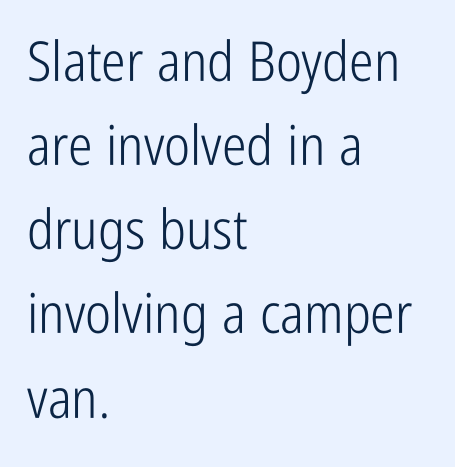
Varying glyph widths throughout — classic text-font behaviour. Italic? Not at all — the glyphs are vertical. Between one letter and the next there's only the usual sliver of space. Whoever set this chose a conventional vertical rhythm. Only glyphs here, with clear space below each row.
